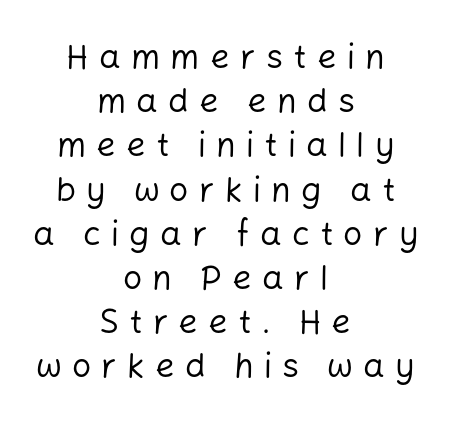
Proportional: the letters do not fall into vertical columns. Italic? Not at all — the glyphs are vertical. This rendering employs a face without finishing strokes, i.e., a sans-serif. A bare baseline throughout the passage. Characters follow at a spacing far wider than the type designer built in.
